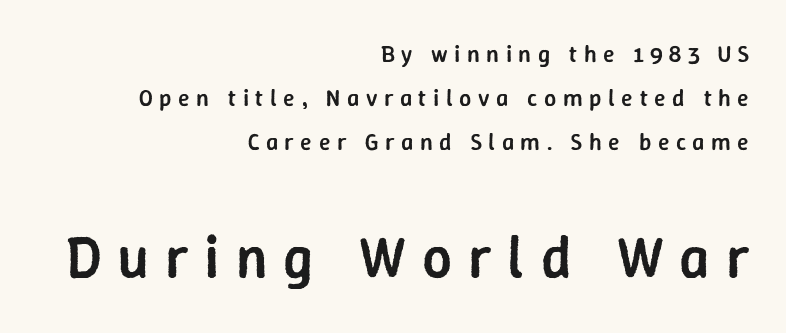
The image shows 59 px semibold sans-serif type, upright; set right-aligned, line spacing 1.84x, unusually wide letter spacing (+0.27 em), not underlined; the second (bottom) block is 2.46x larger; low stroke contrast and a medium x-height.
